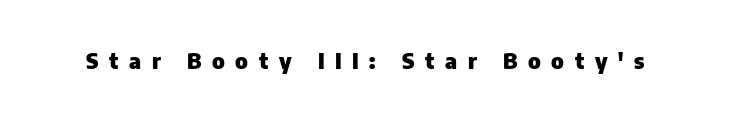
{"italic": "no", "bold": "yes", "underline": "no", "letter_spacing": "wide", "letter_spacing_em": 0.48, "glyph_px": 22}
